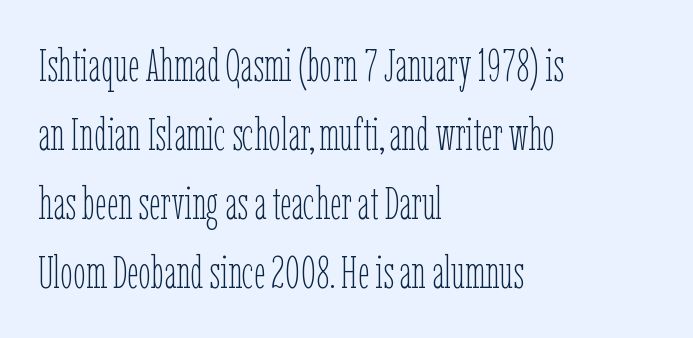
{"italic": "no", "bold": "no", "weight": "thin", "width": "condensed", "stroke_contrast": "low", "x_height": "medium", "monospaced": "no", "underline": "no", "align": "left", "line_spacing": "normal", "line_spacing_ratio": 1.53, "letter_spacing": "normal", "letter_spacing_em": 0.0, "glyph_px": 45}
